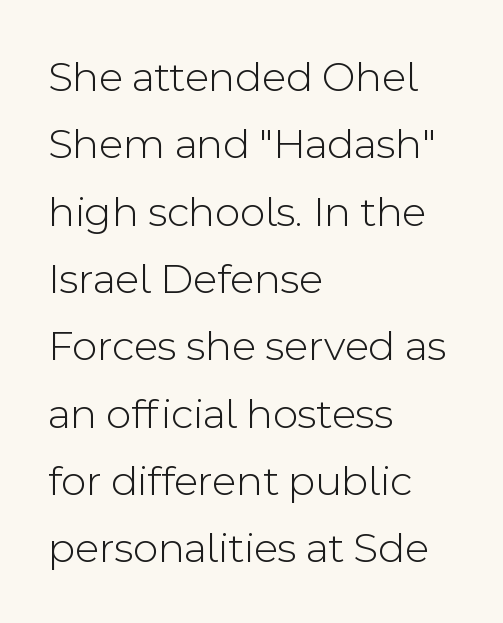
Q: Is the text bold? A: No.
Q: Is the text italic (slanted)? A: No, it is upright.
Q: Is the typeface a serif or a sans-serif typeface? A: Sans-serif.
Q: Is the text underlined? A: No.
Q: How is the paragraph aligned? A: Left-aligned.
Q: Is the spacing between letters normal or unusually wide? A: Normal.
Q: Is the spacing between lines tight, normal or loose? A: Normal.
Q: Width (condensed, normal, or wide)? A: Normal.
Q: x-height? A: Medium.
Q: Monospaced? A: No.
